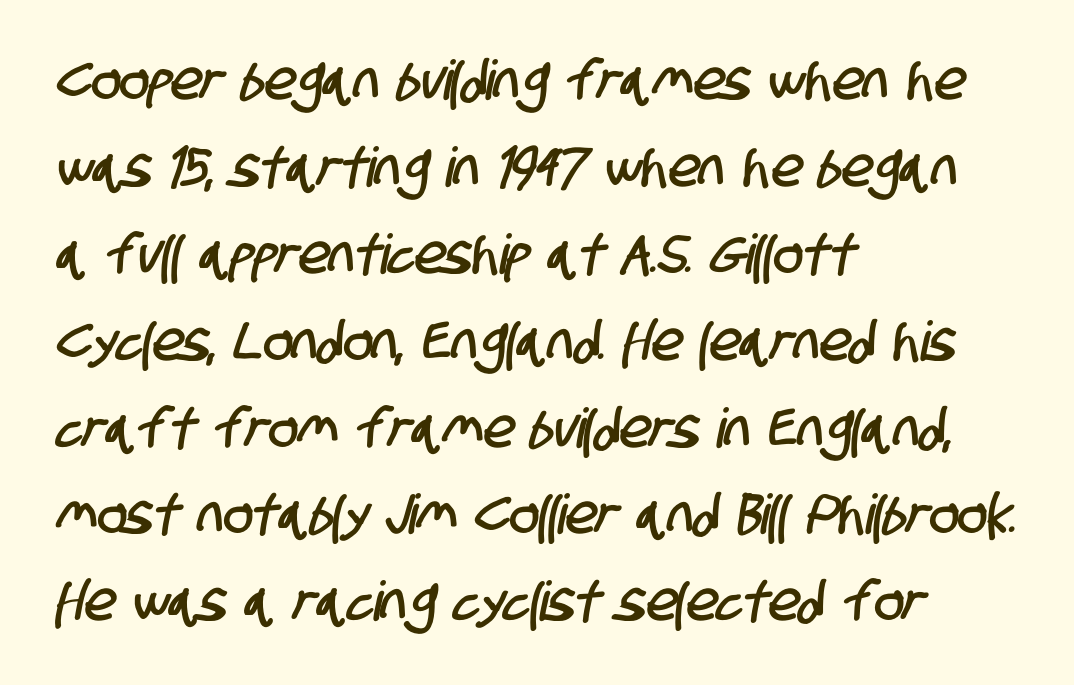
{"serif": "no", "width": "condensed", "stroke_contrast": "low", "x_height": "large", "monospaced": "no", "underline": "no", "align": "left", "line_spacing": "normal", "line_spacing_ratio": 1.58, "letter_spacing": "normal", "letter_spacing_em": 0.0, "glyph_px": 55}
